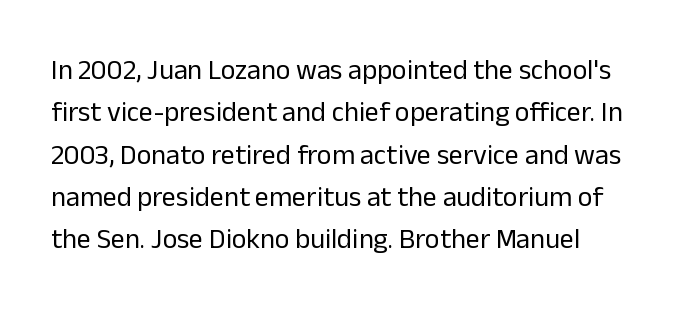
The image shows 28 px regular-weight sans-serif type, upright; set normal line spacing (1.51x), normal letter spacing, not underlined; low stroke contrast and a medium x-height.
